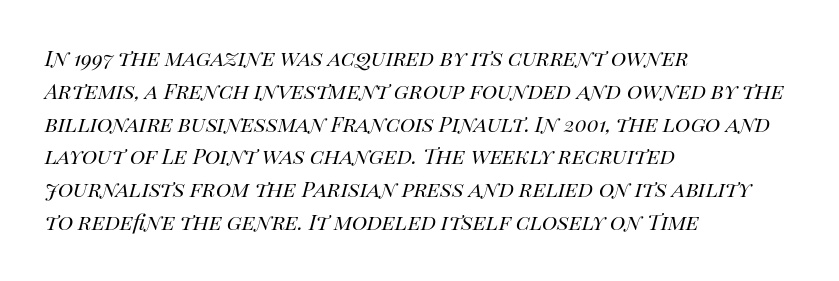
{"italic": "yes", "lean": "right", "slant_degrees": 14, "bold": "no", "underline": "no", "align": "left", "line_spacing": "normal", "line_spacing_ratio": 1.26, "letter_spacing": "normal", "letter_spacing_em": 0.0, "glyph_px": 26}
